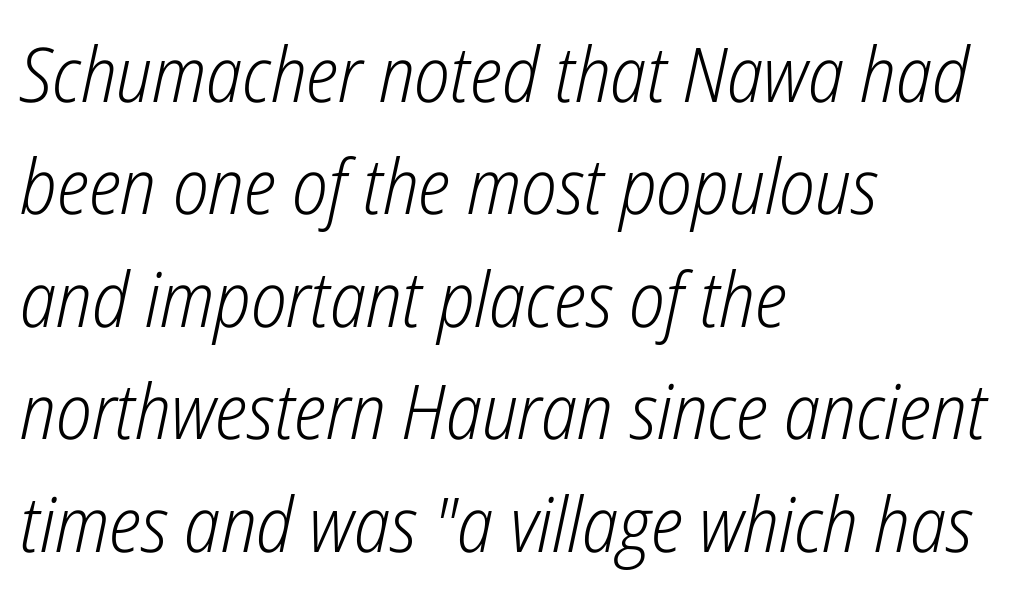
Q: Is the text bold? A: No.
Q: Is the text italic (slanted)? A: Yes, it leans right by about 12 degrees.
Q: Is the text underlined? A: No.
Q: How is the paragraph aligned? A: Left-aligned.
Q: Is the spacing between letters normal or unusually wide? A: Normal.
Q: Is the spacing between lines tight, normal or loose? A: Normal.
Q: Width (condensed, normal, or wide)? A: Condensed.
Q: Stroke contrast? A: Low.
Q: x-height? A: Medium.
Q: Monospaced? A: No.
